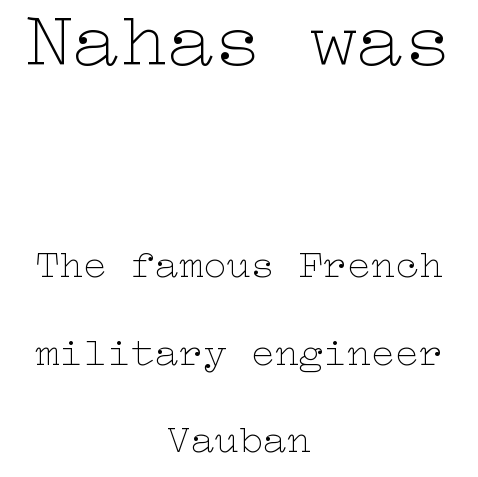
{"italic": "no", "bold": "no", "weight": "thin", "width": "wide", "stroke_contrast": "low", "x_height": "medium", "underline": "no", "align": "center", "line_spacing": "loose", "line_spacing_ratio": 2.18, "letter_spacing": "normal", "letter_spacing_em": 0.0, "larger_block": "first", "size_ratio": 1.98, "glyph_px": 79}
